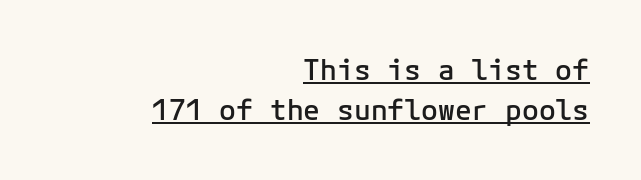
Compared with typical body copy, the letter spacing here is the same. Italic? Not at all — the glyphs are vertical. Line ends are locked; line starts wander. The lettering is marked with a stroke running underneath it. Weight: semibold (demi).
